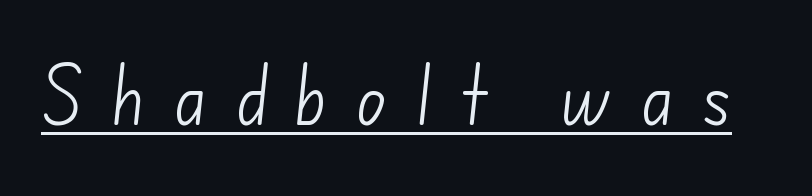
Q: Is the text bold? A: No.
Q: Is the typeface a serif or a sans-serif typeface? A: Sans-serif.
Q: Is the text underlined? A: Yes.
Q: Is the spacing between letters normal or unusually wide? A: Unusually wide.
Q: Width (condensed, normal, or wide)? A: Normal.
Q: Stroke contrast? A: Low.
Q: x-height? A: Small.
Q: Monospaced? A: No.
